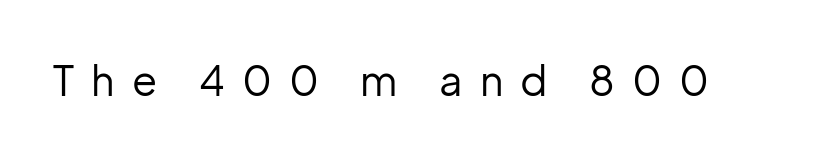
The image shows 41 px regular-weight sans-serif type, upright; set unusually wide letter spacing (+0.42 em), not underlined; low stroke contrast and a medium x-height.
